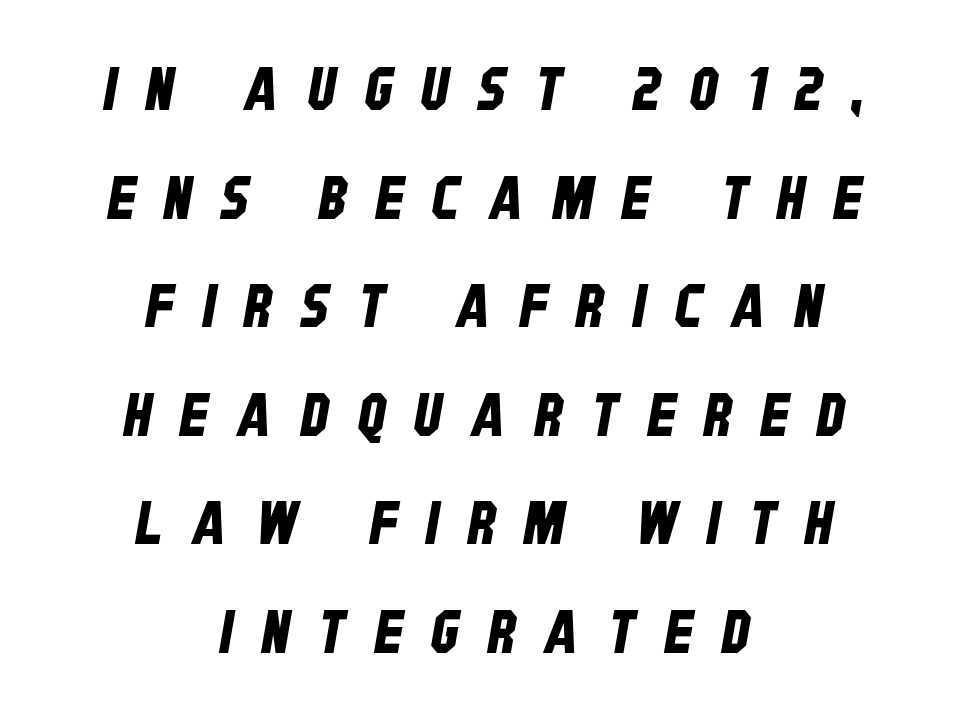
The image shows 59 px condensed sans-serif type; set centered, line spacing 1.84x, unusually wide letter spacing (+0.49 em), not underlined; low stroke contrast and a large x-height.
